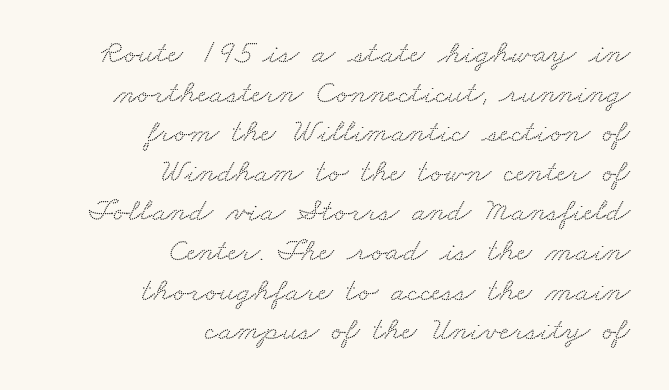
Q: Is the typeface a serif or a sans-serif typeface? A: Serif.
Q: Is the text underlined? A: No.
Q: How is the paragraph aligned? A: Right-aligned.
Q: Is the spacing between letters normal or unusually wide? A: Normal.
Q: Width (condensed, normal, or wide)? A: Wide.
Q: Stroke contrast? A: Low.
Q: x-height? A: Small.
Q: Monospaced? A: No.
